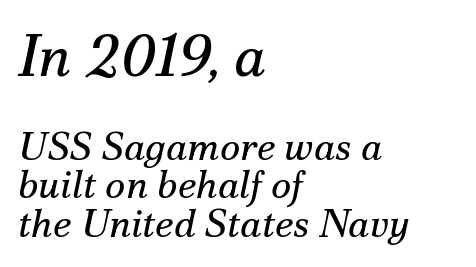
The block of text is dense from top to bottom, with scant space between rows. You can tell it's italic because the verticals aren't actually vertical. Weight class: somewhere from thin through regular. Think of a printed novel: that variable character pitch is what you see here. I'd call this a serif setting — the letters wear small feet.
